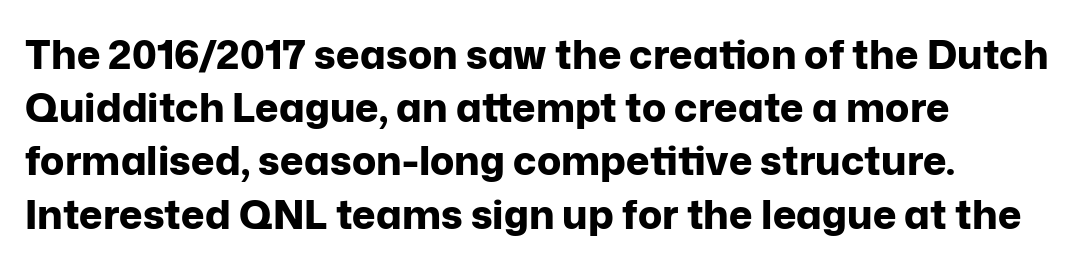
{"serif": "no", "italic": "no", "bold": "yes", "weight": "bold", "width": "normal", "stroke_contrast": "low", "x_height": "medium", "monospaced": "no", "underline": "no", "line_spacing": "normal", "line_spacing_ratio": 1.33, "letter_spacing": "normal", "letter_spacing_em": 0.0, "glyph_px": 40}
